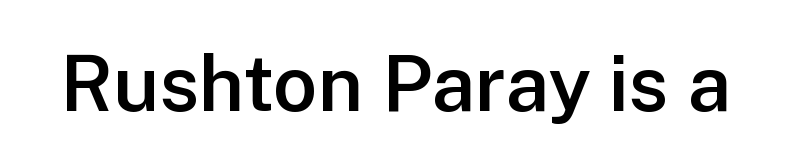
The image shows 78 px semibold sans-serif type, upright; set normal letter spacing, not underlined; low stroke contrast and a medium x-height.
